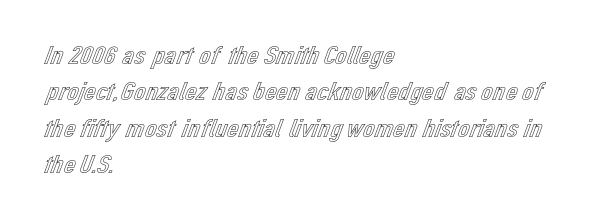
Each line starts at the same left margin while the right side varies. There is no visible air inserted between adjacent glyphs. Baseline-to-baseline distance is the conventional proportion of letter height.
